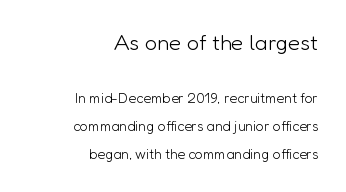
Q: Is the text bold? A: No.
Q: Is the text italic (slanted)? A: No, it is upright.
Q: Is the text underlined? A: No.
Q: How is the paragraph aligned? A: Right-aligned.
Q: Is the spacing between letters normal or unusually wide? A: Normal.
Q: Is the spacing between lines tight, normal or loose? A: Loose.
Q: Which block of text is set in a larger size, the first (top) or the second (bottom)? A: The first (top) one.
